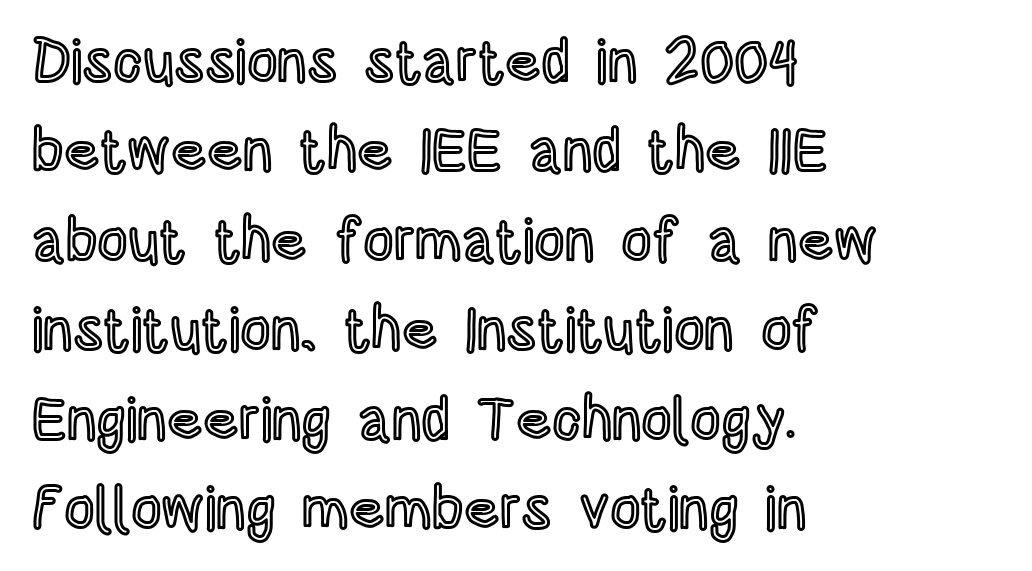
Q: Is the text italic (slanted)? A: No, it is upright.
Q: Is the text underlined? A: No.
Q: How is the paragraph aligned? A: Left-aligned.
Q: Is the spacing between letters normal or unusually wide? A: Normal.
Q: Is the spacing between lines tight, normal or loose? A: Normal.
Q: Width (condensed, normal, or wide)? A: Condensed.
Q: x-height? A: Large.
Q: Monospaced? A: No.
